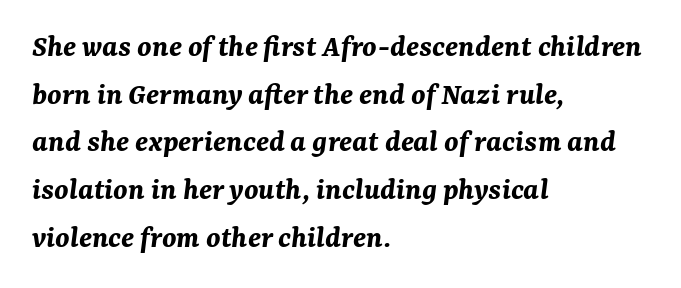
{"italic": "yes", "lean": "right", "slant_degrees": 7, "bold": "yes", "weight": "bold", "width": "normal", "stroke_contrast": "medium", "x_height": "medium", "monospaced": "no", "underline": "no", "align": "left", "line_spacing": "normal", "line_spacing_ratio": 1.49, "letter_spacing": "normal", "letter_spacing_em": 0.0, "glyph_px": 32}
